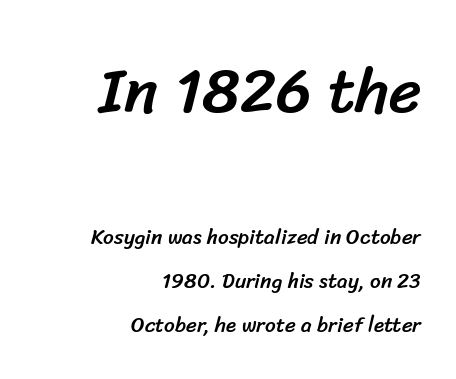
Q: Is the typeface a serif or a sans-serif typeface? A: Sans-serif.
Q: Is the text underlined? A: No.
Q: How is the paragraph aligned? A: Right-aligned.
Q: Is the spacing between letters normal or unusually wide? A: Normal.
Q: Is the spacing between lines tight, normal or loose? A: Loose.
Q: Which block of text is set in a larger size, the first (top) or the second (bottom)? A: The first (top) one.
Q: Width (condensed, normal, or wide)? A: Normal.
Q: Stroke contrast? A: Low.
Q: x-height? A: Medium.
Q: Monospaced? A: No.
